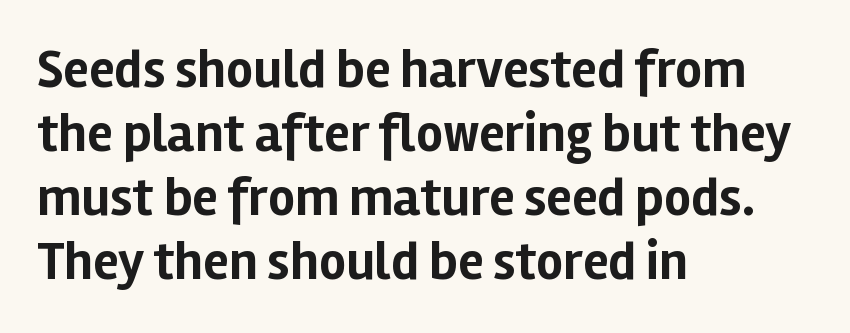
The image shows 53 px bold sans-serif type, upright; set left-aligned, line spacing 1.21x, normal letter spacing, not underlined; low stroke contrast and a medium x-height.
